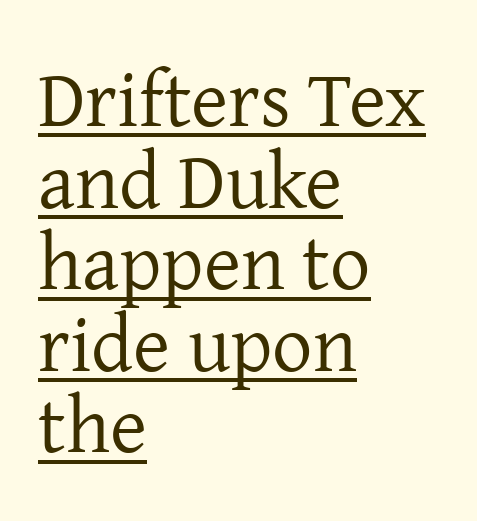
Q: Is the text bold? A: No.
Q: Is the text italic (slanted)? A: No, it is upright.
Q: Is the typeface a serif or a sans-serif typeface? A: Serif.
Q: Is the text underlined? A: Yes.
Q: How is the paragraph aligned? A: Left-aligned.
Q: Is the spacing between letters normal or unusually wide? A: Normal.
Q: Is the spacing between lines tight, normal or loose? A: Tight.
Q: Width (condensed, normal, or wide)? A: Normal.
Q: Stroke contrast? A: Low.
Q: x-height? A: Medium.
Q: Monospaced? A: No.
